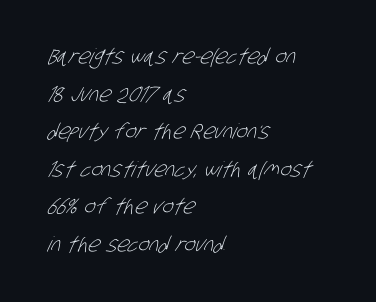
{"bold": "no", "underline": "no", "align": "left", "line_spacing_ratio": 1.79, "letter_spacing": "normal", "letter_spacing_em": 0.0, "glyph_px": 21}
